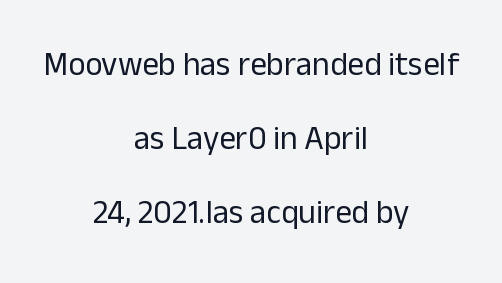
Heaviness? Minimal to ordinary, like unemphasized prose. Does extra space separate the letters? No, they use regular spacing. Descender tails drop into unmarked territory. This block would shrink considerably if given ordinary leading; it's expanded now.
